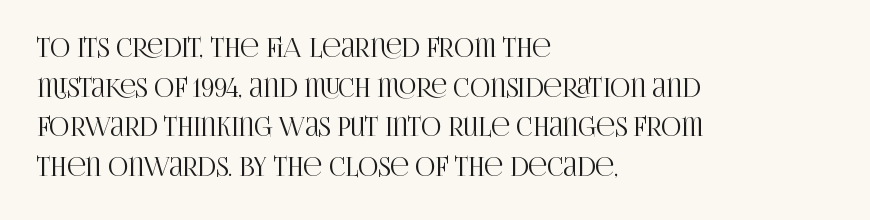
Q: Is the text italic (slanted)? A: No, it is upright.
Q: Is the text underlined? A: No.
Q: How is the paragraph aligned? A: Left-aligned.
Q: Is the spacing between letters normal or unusually wide? A: Normal.
Q: Is the spacing between lines tight, normal or loose? A: Normal.
